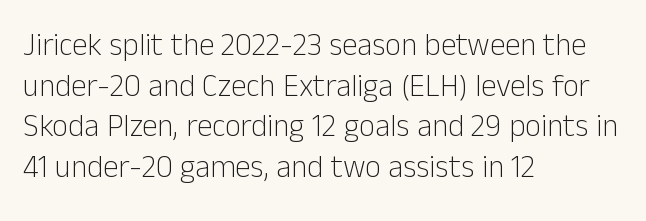
To sum up the face: it is a sans, with no serifs. Tracking value appears to be zero — textbook default spacing. Unbolded letterforms with no extra heft. Here the designer chose a conventional face with non-uniform glyph widths.
